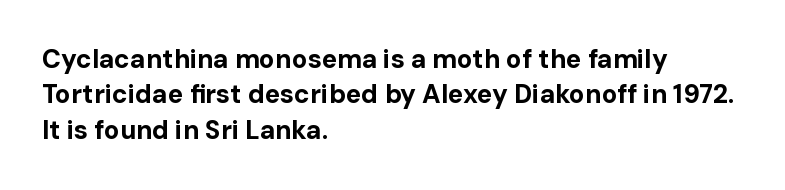
Normally led — the rows are evenly, conventionally spaced. A roman cut, with each character standing at attention. The gaps between neighbouring characters are ordinary and unremarkable. The words here are not underlined. Left-aligned paragraph, ragged on the right. The typesetting leans heavy: a genuine bold.
